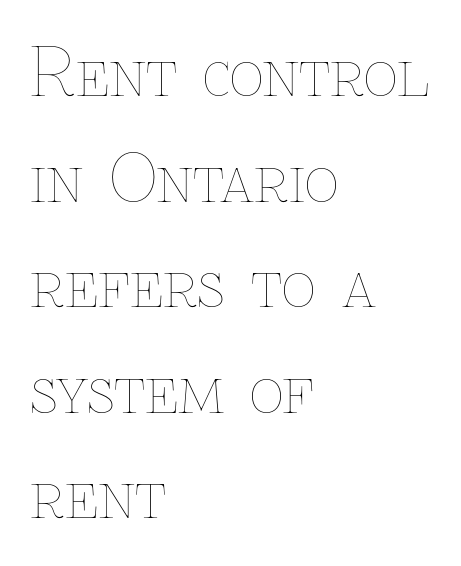
Line beginnings align vertically; line endings do not. Ascenders rise straight up at ninety degrees. There is no visible air inserted between adjacent glyphs. Check the space under the baseline: it is left empty. The passage shown is typed in a proportional face where columns would drift. The font sits on the lighter half of the weight spectrum, regular included.
